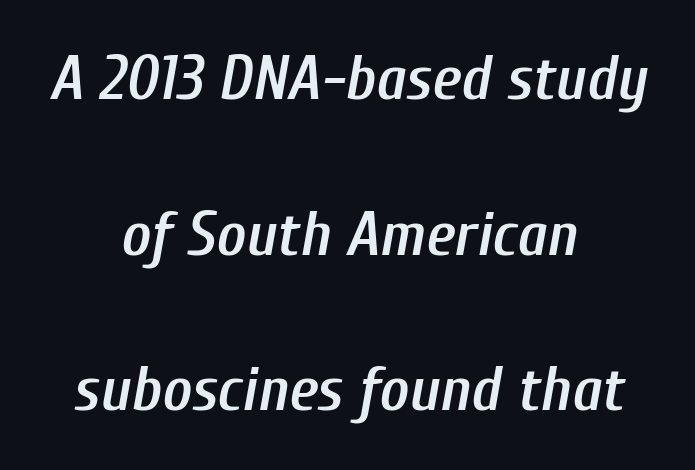
Q: Is the text bold? A: Semi-bold.
Q: Is the text italic (slanted)? A: Yes, it leans right by about 10 degrees.
Q: Is the text underlined? A: No.
Q: How is the paragraph aligned? A: Centered.
Q: Is the spacing between letters normal or unusually wide? A: Normal.
Q: Is the spacing between lines tight, normal or loose? A: Loose.
Q: Width (condensed, normal, or wide)? A: Condensed.
Q: Stroke contrast? A: Low.
Q: x-height? A: Medium.
Q: Monospaced? A: No.
